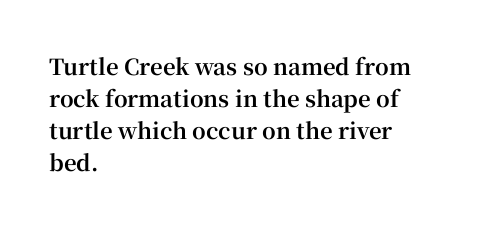
Q: Is the text bold? A: Yes.
Q: Is the text italic (slanted)? A: No, it is upright.
Q: Is the text underlined? A: No.
Q: How is the paragraph aligned? A: Left-aligned.
Q: Is the spacing between letters normal or unusually wide? A: Normal.
Q: Is the spacing between lines tight, normal or loose? A: Normal.
